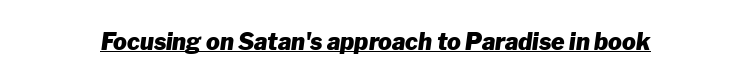
{"italic": "yes", "lean": "right", "slant_degrees": 8, "bold": "yes", "underline": "yes", "letter_spacing": "normal", "letter_spacing_em": 0.0, "glyph_px": 23}
